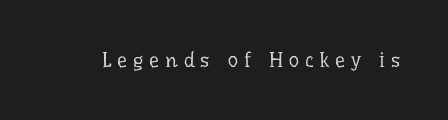
The image shows 20 px text type, upright; set unusually wide letter spacing (+0.29 em), not underlined.
